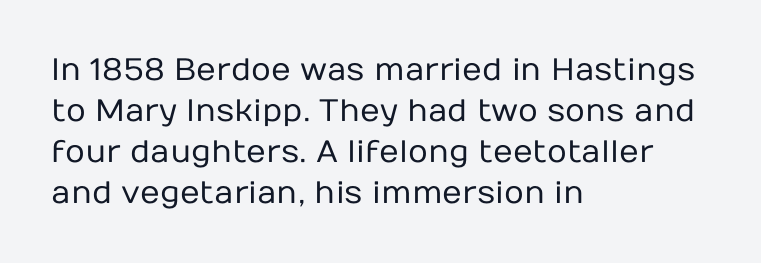
The image shows 31 px regular-weight sans-serif type, upright; set left-aligned, normal line spacing (1.32x), normal letter spacing, not underlined; low stroke contrast and a medium x-height.
